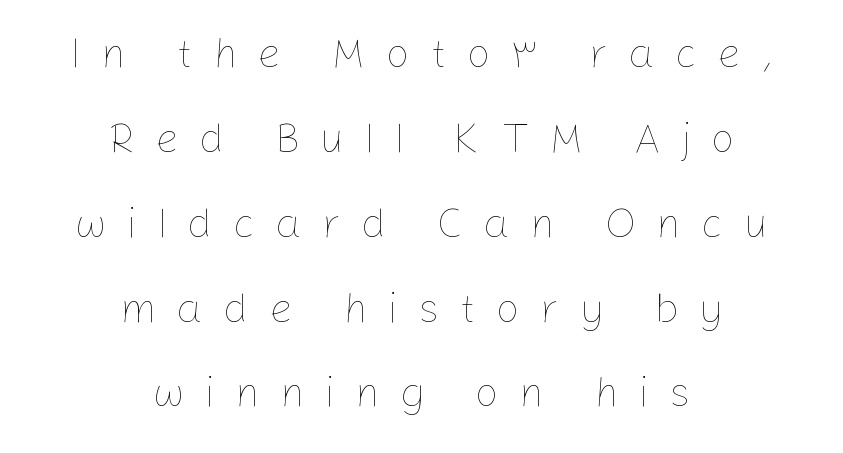
Q: Is the text bold? A: No.
Q: Is the text italic (slanted)? A: No, it is upright.
Q: Is the text underlined? A: No.
Q: How is the paragraph aligned? A: Centered.
Q: Is the spacing between letters normal or unusually wide? A: Unusually wide.
Q: Is the spacing between lines tight, normal or loose? A: Loose.
Q: Width (condensed, normal, or wide)? A: Normal.
Q: Stroke contrast? A: Low.
Q: x-height? A: Medium.
Q: Monospaced? A: No.
